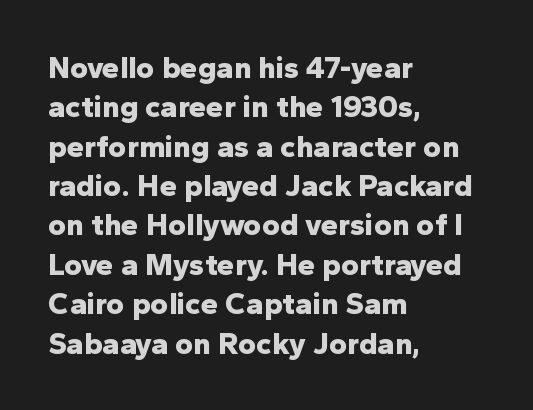
Q: Is the text bold? A: Yes.
Q: Is the text italic (slanted)? A: No, it is upright.
Q: Is the typeface a serif or a sans-serif typeface? A: Sans-serif.
Q: Is the text underlined? A: No.
Q: How is the paragraph aligned? A: Left-aligned.
Q: Is the spacing between letters normal or unusually wide? A: Normal.
Q: Is the spacing between lines tight, normal or loose? A: Normal.
Q: Width (condensed, normal, or wide)? A: Normal.
Q: Stroke contrast? A: Low.
Q: x-height? A: Medium.
Q: Monospaced? A: No.
